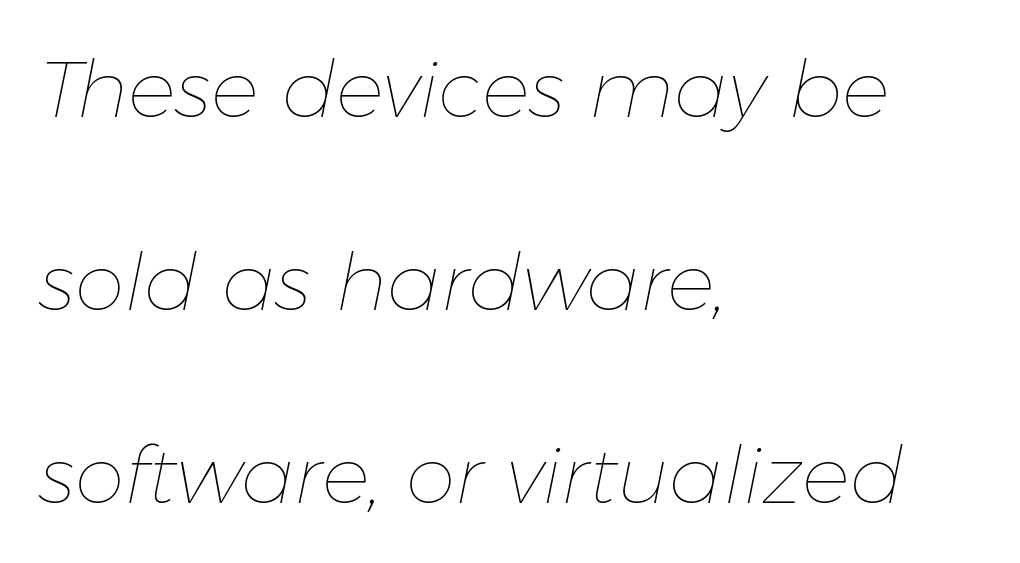
{"italic": "yes", "lean": "right", "slant_degrees": 11, "bold": "no", "weight": "thin", "width": "normal", "stroke_contrast": "low", "x_height": "medium", "monospaced": "no", "underline": "no", "align": "left", "line_spacing": "loose", "line_spacing_ratio": 2.41, "letter_spacing": "normal", "letter_spacing_em": 0.0, "glyph_px": 80}
